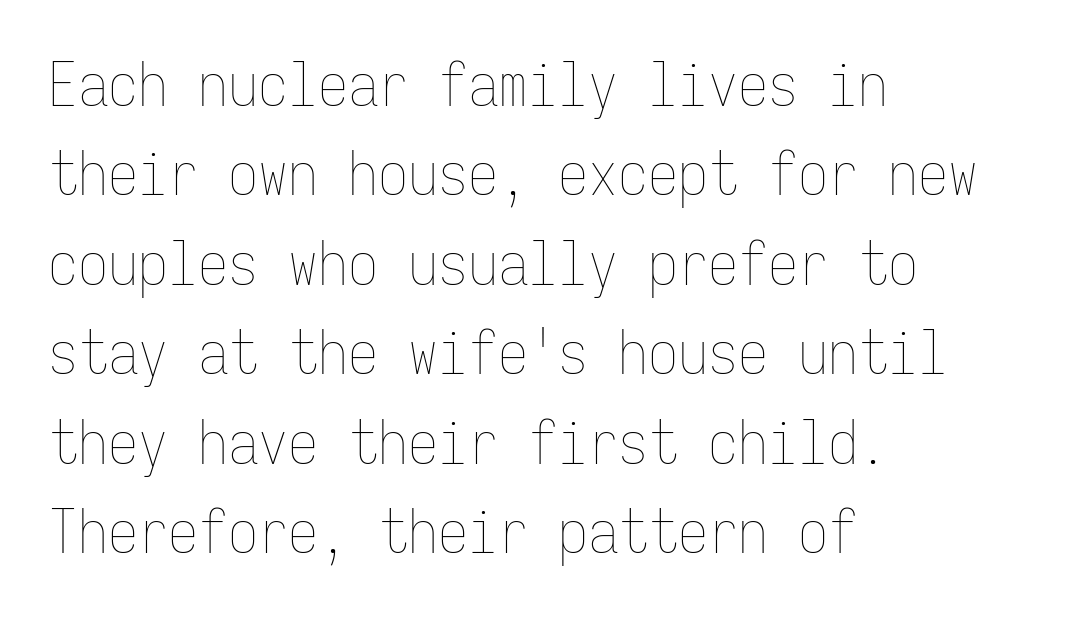
The image shows 60 px thin, condensed type, upright, monospaced; set left-aligned, normal line spacing (1.49x), normal letter spacing, not underlined; low stroke contrast and a medium x-height.
